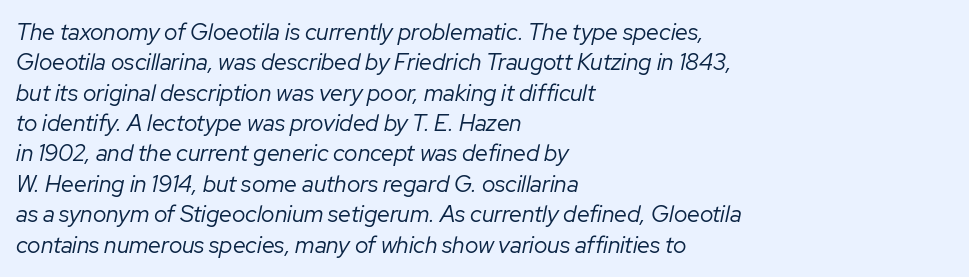
What's the leading like? Ordinary, nothing unusual. The weight tops out at a normal text grade. The gaps between neighbouring characters are ordinary and unremarkable. If you drew a ruler down the left edge, every line would touch it. Plain, unruled lines of type.
